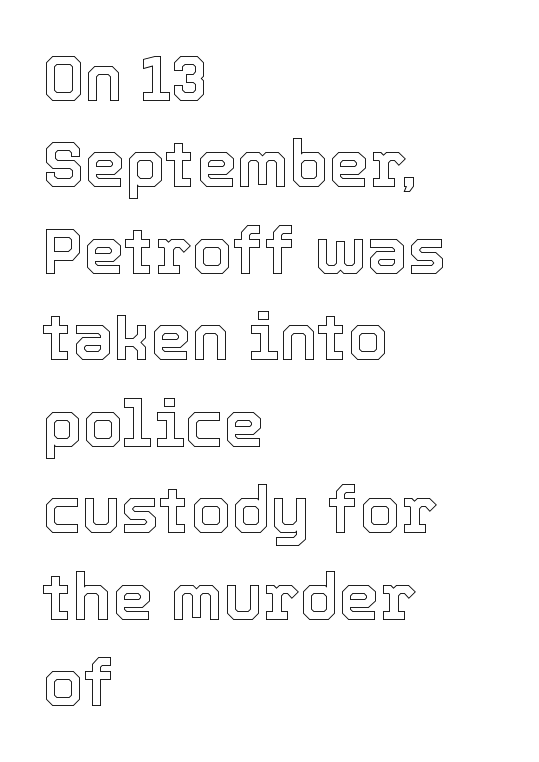
The image shows 65 px text type, upright; set left-aligned, normal line spacing (1.33x), normal letter spacing, not underlined; a medium x-height.
